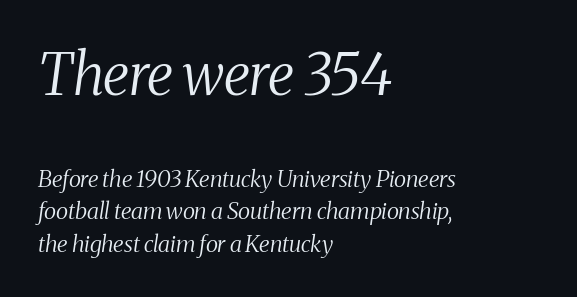
Q: Is the text bold? A: No.
Q: Is the text italic (slanted)? A: Yes, it leans right by about 8 degrees.
Q: Is the typeface a serif or a sans-serif typeface? A: Serif.
Q: Is the text underlined? A: No.
Q: How is the paragraph aligned? A: Left-aligned.
Q: Is the spacing between letters normal or unusually wide? A: Normal.
Q: Is the spacing between lines tight, normal or loose? A: Normal.
Q: Which block of text is set in a larger size, the first (top) or the second (bottom)? A: The first (top) one.
Q: Width (condensed, normal, or wide)? A: Condensed.
Q: Stroke contrast? A: Medium.
Q: x-height? A: Medium.
Q: Monospaced? A: No.
